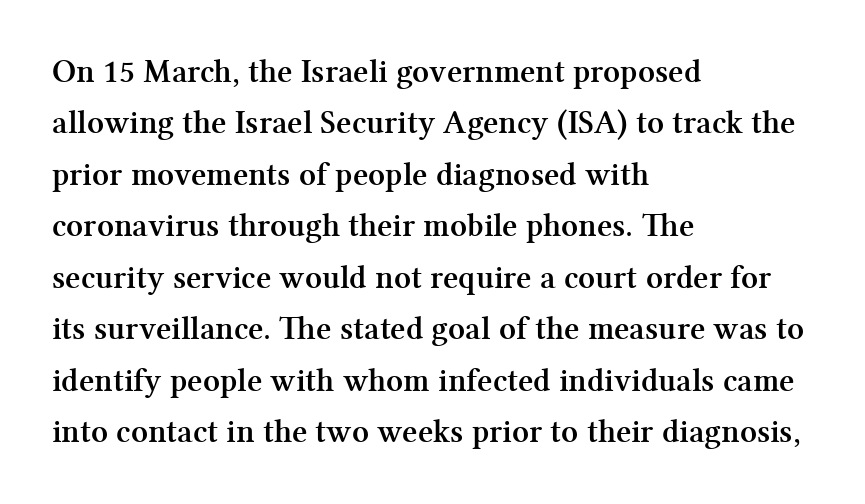
Q: Is the text bold? A: Yes.
Q: Is the text italic (slanted)? A: No, it is upright.
Q: Is the typeface a serif or a sans-serif typeface? A: Serif.
Q: Is the text underlined? A: No.
Q: How is the paragraph aligned? A: Left-aligned.
Q: Is the spacing between letters normal or unusually wide? A: Normal.
Q: Is the spacing between lines tight, normal or loose? A: Normal.
Q: Width (condensed, normal, or wide)? A: Normal.
Q: Stroke contrast? A: Medium.
Q: x-height? A: Medium.
Q: Monospaced? A: No.
